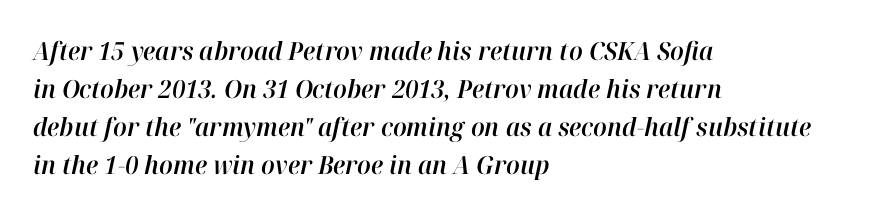
The image shows 25 px text type, italic (leaning right); set left-aligned, normal line spacing (1.52x), normal letter spacing, not underlined.
